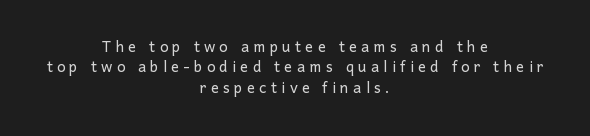
The image shows 20 px text type, upright; set centered, tight line spacing (1.02x), unusually wide letter spacing (+0.21 em), not underlined.
